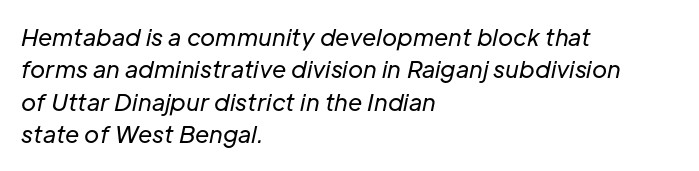
This sample uses plain, unmodified letter spacing. A typesetter would mark this as italic. The letters look calm and open, with moderate or lighter stems. A classic flush-left, rag-right setting is used for this passage. The rendering uses a moderate line-height, typical for paragraphs. Glance below the letters and you will spot only blank space.
